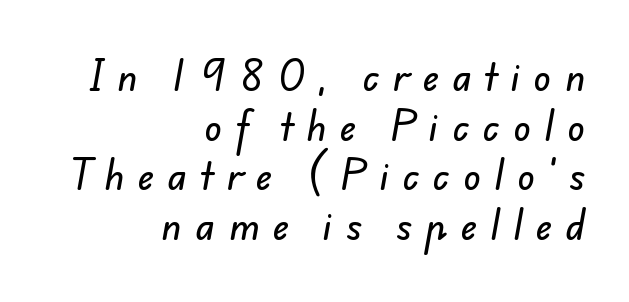
Q: Is the typeface a serif or a sans-serif typeface? A: Sans-serif.
Q: Is the text underlined? A: No.
Q: How is the paragraph aligned? A: Right-aligned.
Q: Is the spacing between letters normal or unusually wide? A: Unusually wide.
Q: Is the spacing between lines tight, normal or loose? A: Normal.
Q: Width (condensed, normal, or wide)? A: Normal.
Q: Stroke contrast? A: Low.
Q: x-height? A: Small.
Q: Monospaced? A: No.
